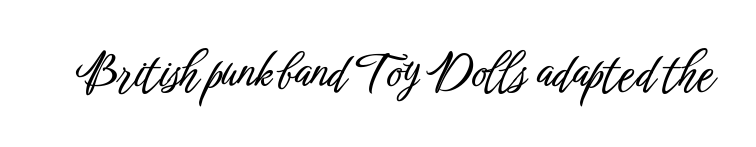
{"serif": "no", "width": "condensed", "stroke_contrast": "low", "x_height": "medium", "monospaced": "no", "underline": "no", "letter_spacing": "normal", "letter_spacing_em": 0.0, "glyph_px": 47}
